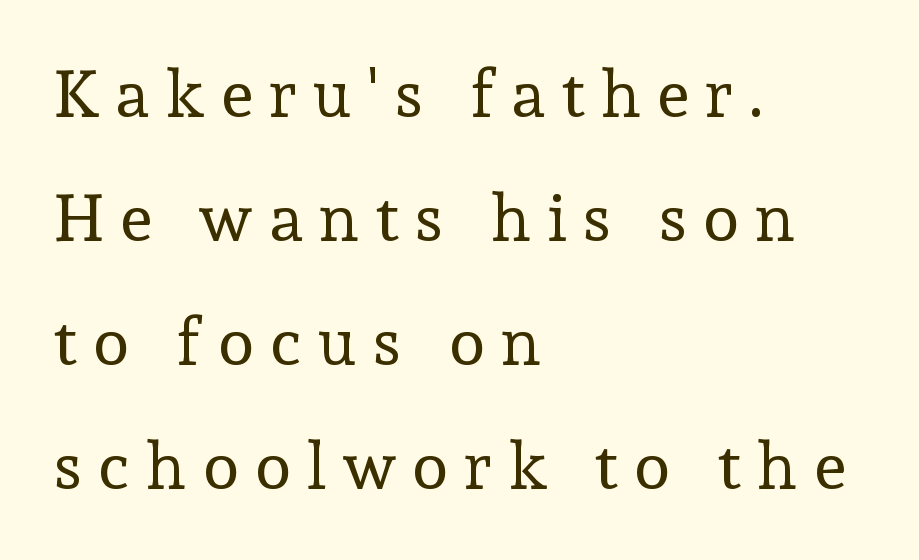
{"serif": "yes", "italic": "no", "bold": "no", "weight": "regular", "width": "normal", "x_height": "medium", "monospaced": "no", "underline": "no", "align": "left", "line_spacing_ratio": 1.88, "letter_spacing": "wide", "letter_spacing_em": 0.25, "glyph_px": 66}
